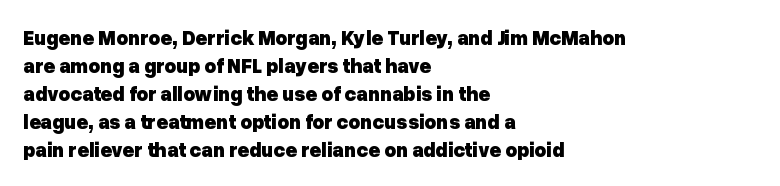
{"italic": "no", "bold": "yes", "underline": "no", "align": "left", "line_spacing": "normal", "line_spacing_ratio": 1.4, "letter_spacing": "normal", "letter_spacing_em": 0.0, "glyph_px": 20}
